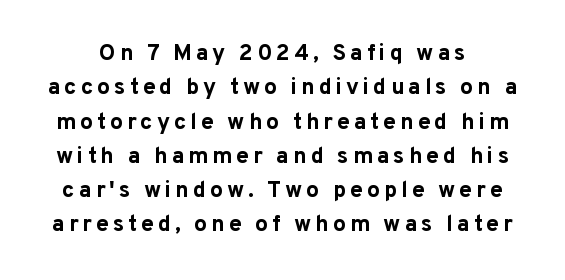
{"italic": "no", "bold": "yes", "underline": "no", "line_spacing": "normal", "line_spacing_ratio": 1.49, "glyph_px": 23}
